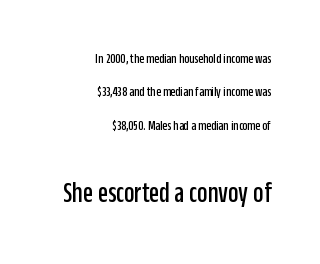
{"serif": "no", "italic": "no", "width": "condensed", "stroke_contrast": "low", "x_height": "large", "monospaced": "no", "underline": "no", "align": "right", "line_spacing": "loose", "line_spacing_ratio": 2.39, "letter_spacing": "normal", "letter_spacing_em": 0.0, "larger_block": "second", "size_ratio": 2.07, "glyph_px": 29}
